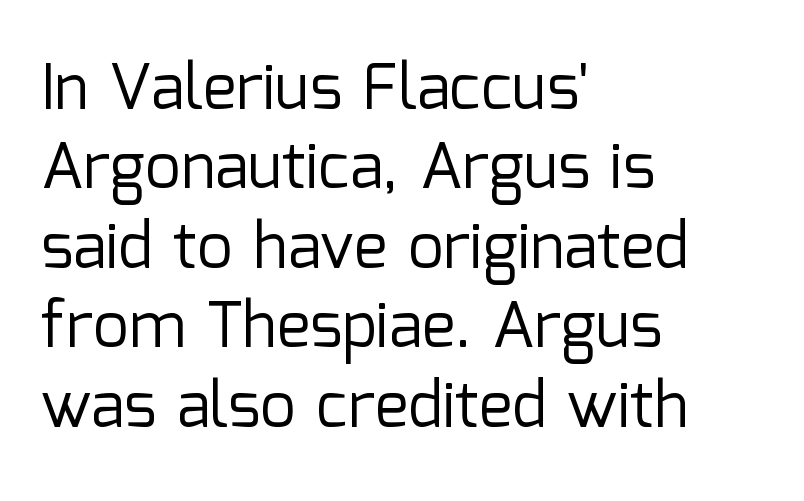
{"serif": "no", "italic": "no", "bold": "no", "weight": "regular", "width": "normal", "stroke_contrast": "low", "x_height": "medium", "monospaced": "no", "underline": "no", "align": "left", "line_spacing": "normal", "line_spacing_ratio": 1.26, "letter_spacing": "normal", "letter_spacing_em": 0.0, "glyph_px": 63}
